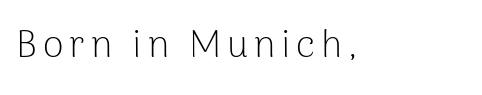
No heavy texture on the line: the type isn't bold. This sample uses an upright cut, with every glyph sitting square on the baseline. Nothing sits at the stroke ends, so this counts as sans-serif. Lines of text with bare space underneath. Looks like regular typesetting: each glyph gets only the width it needs.
